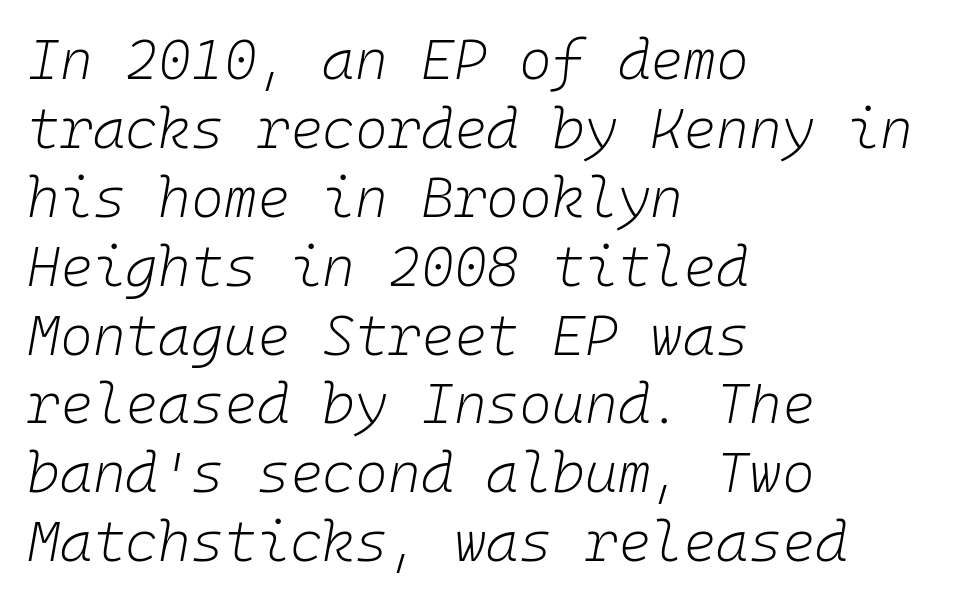
The image shows 56 px light type, italic (leaning right), monospaced; set left-aligned, line spacing 1.23x, normal letter spacing, not underlined; low stroke contrast and a medium x-height.
